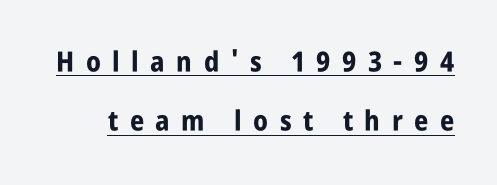
Q: Is the text bold? A: Yes.
Q: Is the text italic (slanted)? A: No, it is upright.
Q: Is the typeface a serif or a sans-serif typeface? A: Sans-serif.
Q: Is the text underlined? A: Yes.
Q: Is the spacing between letters normal or unusually wide? A: Unusually wide.
Q: Is the spacing between lines tight, normal or loose? A: Loose.
Q: Width (condensed, normal, or wide)? A: Condensed.
Q: Stroke contrast? A: Low.
Q: x-height? A: Large.
Q: Monospaced? A: No.
